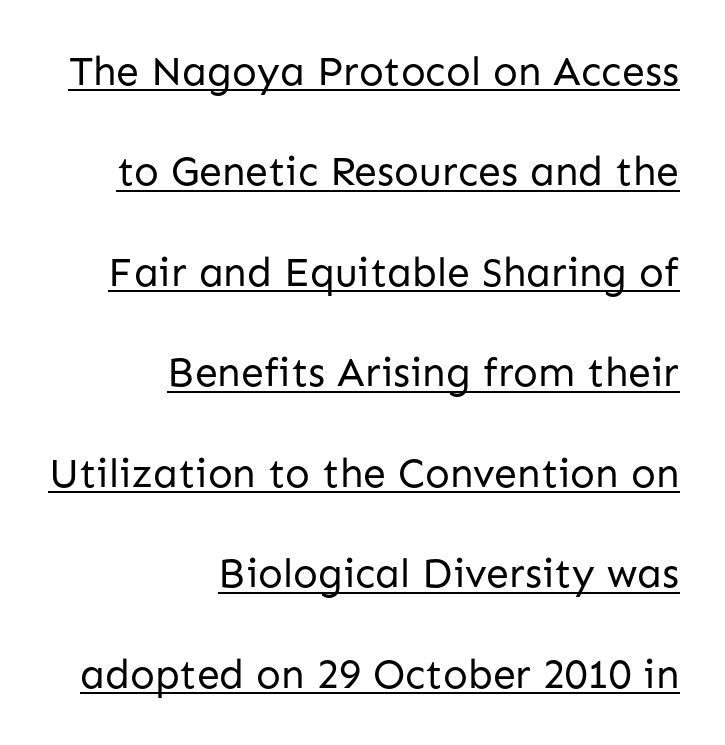
Q: Is the text bold? A: No.
Q: Is the text italic (slanted)? A: No, it is upright.
Q: Is the typeface a serif or a sans-serif typeface? A: Sans-serif.
Q: Is the text underlined? A: Yes.
Q: How is the paragraph aligned? A: Right-aligned.
Q: Is the spacing between letters normal or unusually wide? A: Normal.
Q: Is the spacing between lines tight, normal or loose? A: Loose.
Q: Width (condensed, normal, or wide)? A: Normal.
Q: Stroke contrast? A: Low.
Q: x-height? A: Medium.
Q: Monospaced? A: No.
